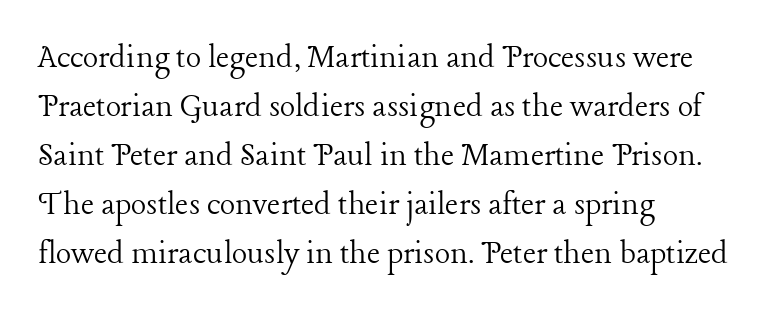
{"serif": "yes", "italic": "no", "bold": "no", "weight": "light", "width": "normal", "stroke_contrast": "low", "x_height": "medium", "monospaced": "no", "underline": "no", "align": "left", "line_spacing": "normal", "line_spacing_ratio": 1.36, "letter_spacing": "normal", "letter_spacing_em": 0.0, "glyph_px": 36}
